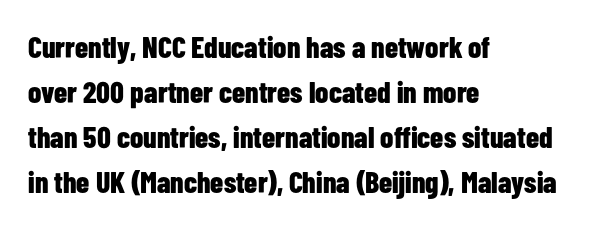
The image shows 30 px bold, condensed sans-serif type, upright; set left-aligned, normal line spacing (1.5x), normal letter spacing, not underlined; low stroke contrast and a medium x-height.
